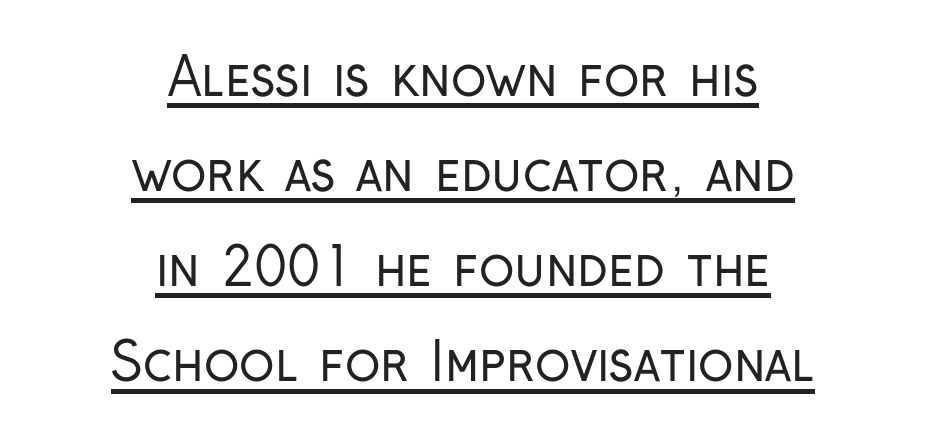
The image shows 52 px regular-weight, condensed sans-serif type, upright; set centered, line spacing 1.83x, normal letter spacing, underlined; low stroke contrast and a medium x-height.
